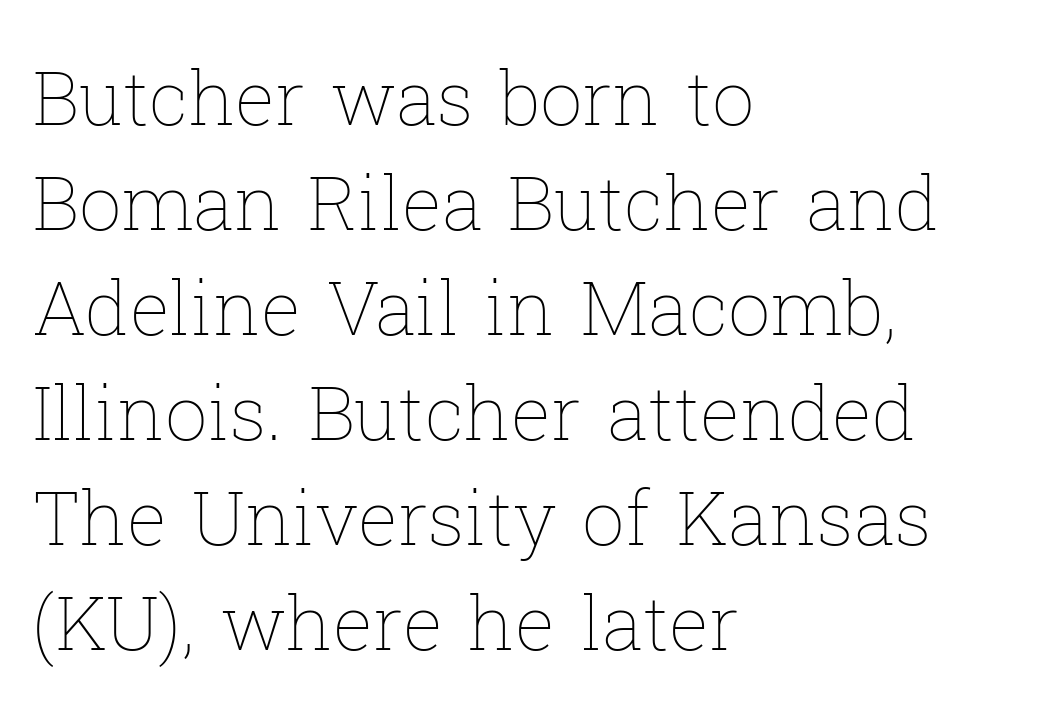
{"italic": "no", "bold": "no", "weight": "thin", "width": "normal", "stroke_contrast": "low", "x_height": "medium", "monospaced": "no", "underline": "no", "align": "left", "line_spacing": "normal", "line_spacing_ratio": 1.4, "letter_spacing": "normal", "letter_spacing_em": 0.0, "glyph_px": 75}
